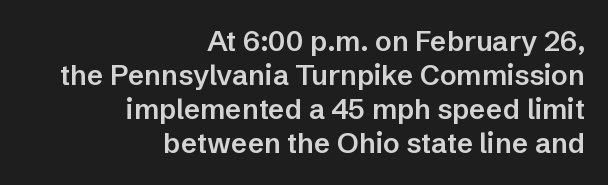
A clean baseline with only descenders dipping below it. Quick note: not italic, upright. The face used here is rendered with its standard letterfit. A somewhat darkened texture: the type is semibold rather than bold.
